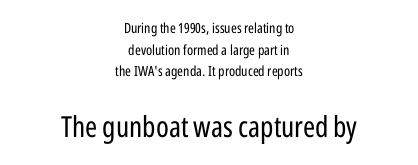
The image shows 29 px regular-weight, condensed sans-serif type, upright; set centered, normal line spacing (1.55x), normal letter spacing, not underlined; the second (bottom) block is 2.07x larger; low stroke contrast and a medium x-height.
